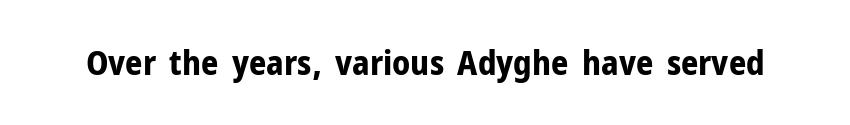
{"serif": "no", "italic": "no", "bold": "yes", "weight": "bold", "width": "normal", "stroke_contrast": "low", "x_height": "medium", "monospaced": "no", "underline": "no", "letter_spacing": "normal", "letter_spacing_em": 0.0, "glyph_px": 34}
